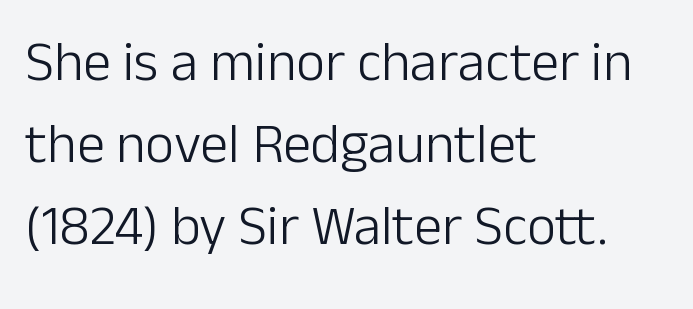
The image shows 56 px light sans-serif type, upright; set left-aligned, normal line spacing (1.46x), normal letter spacing, not underlined; low stroke contrast and a medium x-height.
